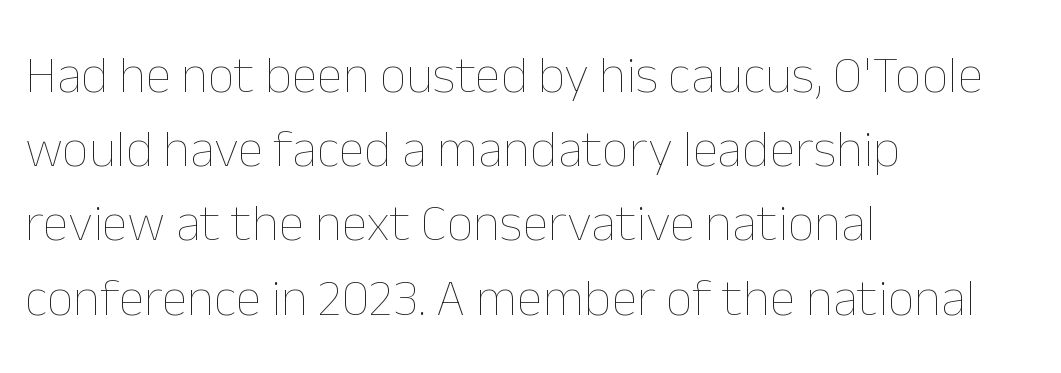
The image shows 53 px thin type, upright; set left-aligned, normal line spacing (1.4x), normal letter spacing, not underlined; low stroke contrast and a medium x-height.
